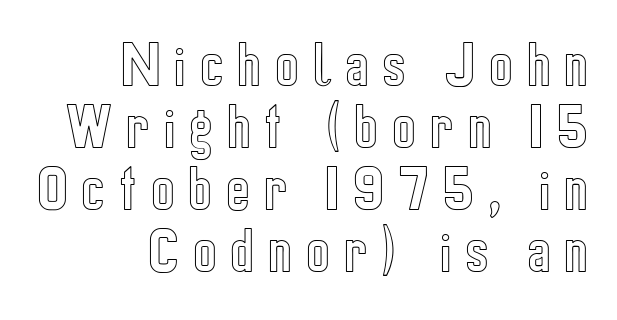
The image shows 50 px condensed type, upright; set right-aligned, line spacing 1.24x, unusually wide letter spacing (+0.28 em), not underlined; a medium x-height.
